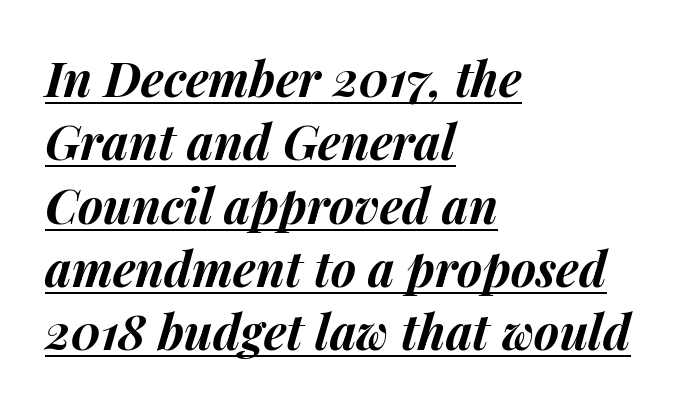
{"italic": "yes", "lean": "right", "slant_degrees": 14, "bold": "yes", "weight": "bold", "width": "normal", "stroke_contrast": "medium", "x_height": "medium", "monospaced": "no", "underline": "yes", "align": "left", "line_spacing": "normal", "line_spacing_ratio": 1.32, "letter_spacing": "normal", "letter_spacing_em": 0.0, "glyph_px": 48}
